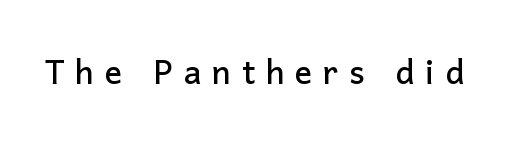
The image shows 43 px sans-serif type, upright; set unusually wide letter spacing (+0.25 em), not underlined; low stroke contrast and a medium x-height.
